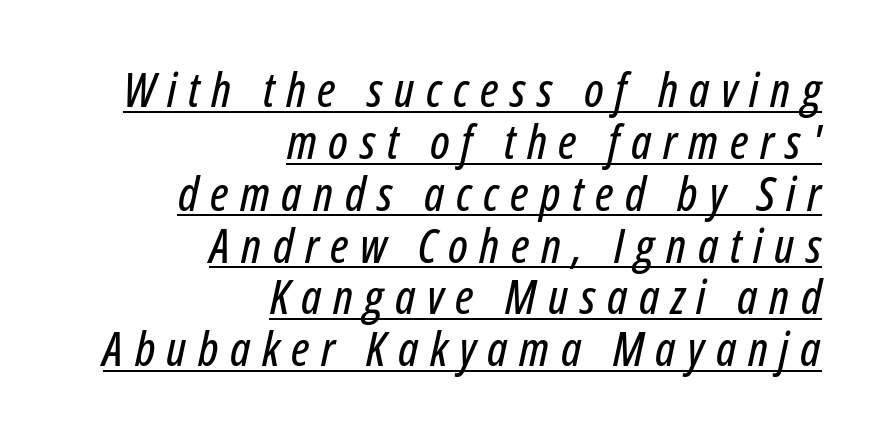
The face used here has a pronounced slope to its letters. Caption: lettering with a line underneath. You could only call the tracking loose — the letters float apart. A student would call this right alignment; a typographer would say flush right, rag left.
